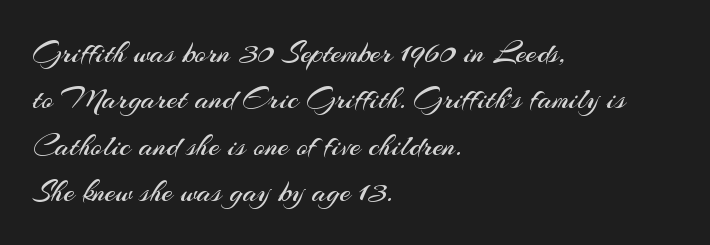
Q: Is the text bold? A: No.
Q: Is the text italic (slanted)? A: Yes.
Q: Is the typeface a serif or a sans-serif typeface? A: Sans-serif.
Q: Is the text underlined? A: No.
Q: How is the paragraph aligned? A: Left-aligned.
Q: Is the spacing between letters normal or unusually wide? A: Normal.
Q: Is the spacing between lines tight, normal or loose? A: Normal.
Q: Width (condensed, normal, or wide)? A: Normal.
Q: Stroke contrast? A: Medium.
Q: x-height? A: Small.
Q: Monospaced? A: No.
